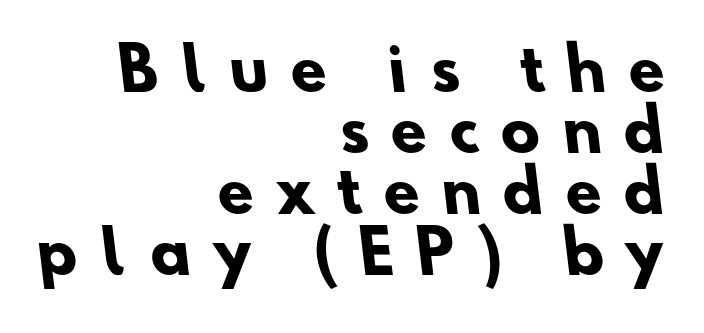
{"serif": "no", "bold": "yes", "weight": "heavy", "width": "normal", "stroke_contrast": "low", "x_height": "small", "monospaced": "no", "underline": "no", "align": "right", "line_spacing": "tight", "line_spacing_ratio": 1.05, "letter_spacing": "wide", "letter_spacing_em": 0.4, "glyph_px": 58}
